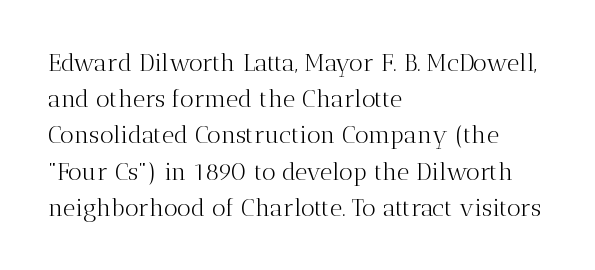
Default kerning and tracking; the words read as compact shapes. Tall strokes in this sample are plumb rather than angled. This rendering uses left alignment, leaving the right contour irregular. Students, observe: this is what conventionally led text looks like. Each stroke keeps to a modest, everyday thickness or less. Honestly, there is no underline to notice here at all.
